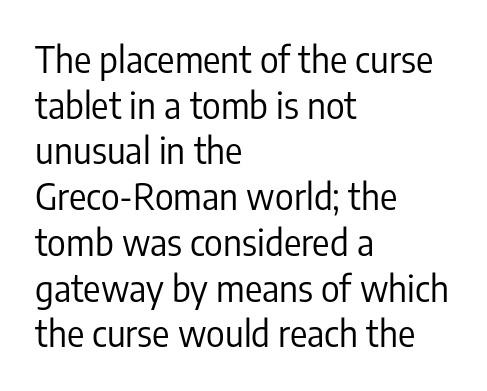
Summary of vertical rhythm: regular, with standard interline spacing. You can tell from the bare stems that sans-serif type was used. The foot of each line stays bare and open. The passage is arranged the way most books set body copy — flush left.
